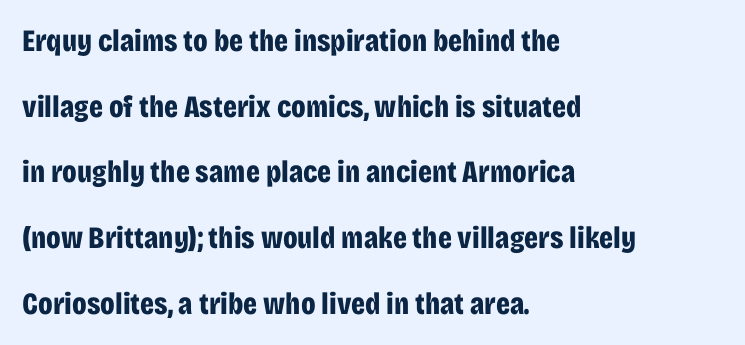
One-word summary of the alignment: left. A dark, heavy texture on the line: the type is bold. Tracking here is standard; glyphs follow each other at the usual distance. The rendering uses natural spacing where letterforms have individual widths. The words here are not underlined. Grotesque or geometric, the face here clearly has no serifs.
